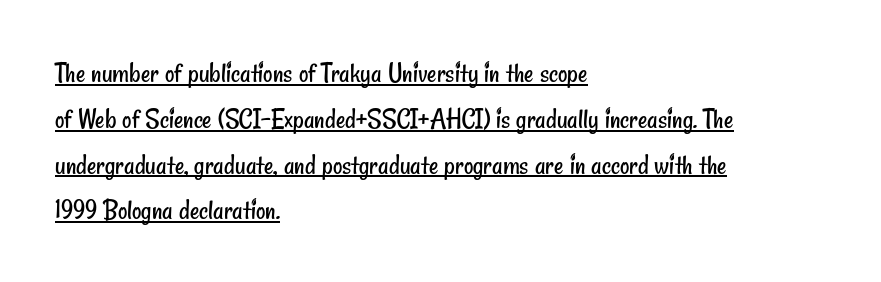
Q: Is the text bold? A: No.
Q: Is the typeface a serif or a sans-serif typeface? A: Sans-serif.
Q: Is the text underlined? A: Yes.
Q: How is the paragraph aligned? A: Left-aligned.
Q: Is the spacing between letters normal or unusually wide? A: Normal.
Q: Is the spacing between lines tight, normal or loose? A: Normal.
Q: Width (condensed, normal, or wide)? A: Condensed.
Q: Stroke contrast? A: Low.
Q: x-height? A: Small.
Q: Monospaced? A: No.
